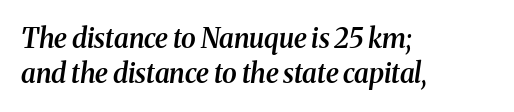
The image shows 27 px text type, italic (leaning right); set left-aligned, normal line spacing (1.28x), normal letter spacing, not underlined.
